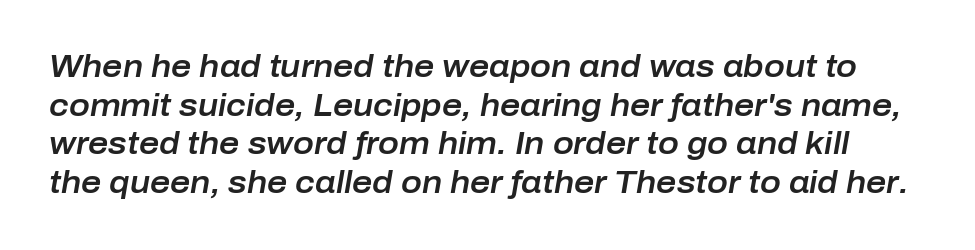
{"italic": "yes", "lean": "right", "slant_degrees": 10, "width": "normal", "stroke_contrast": "low", "x_height": "medium", "monospaced": "no", "underline": "no", "line_spacing": "normal", "line_spacing_ratio": 1.25, "letter_spacing": "normal", "letter_spacing_em": 0.0, "glyph_px": 31}
